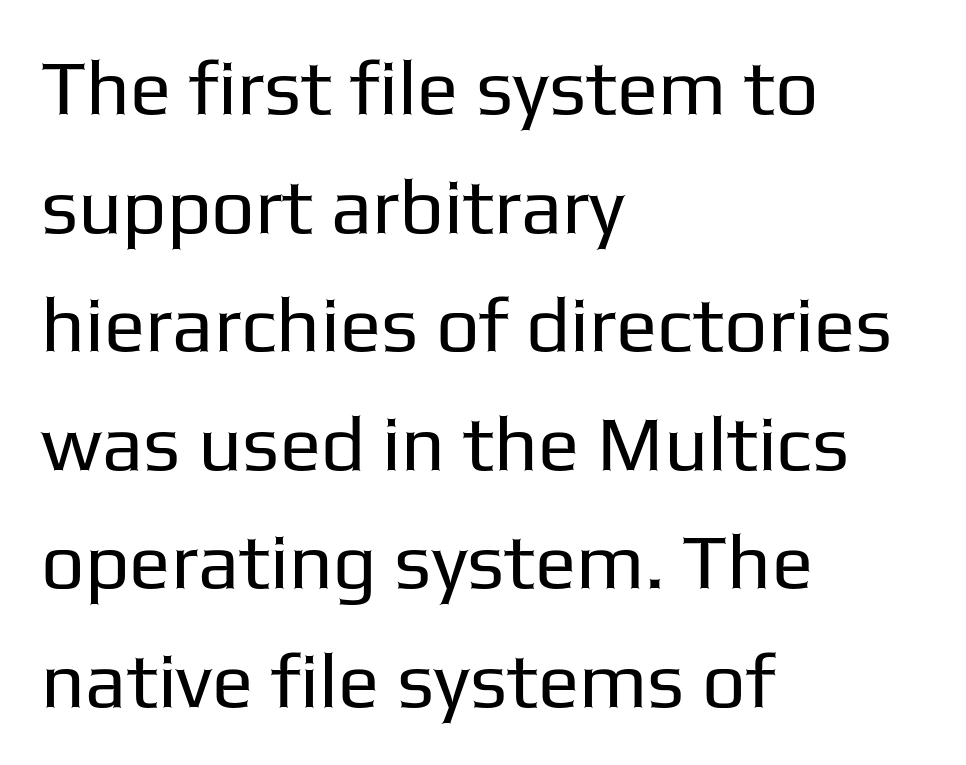
Q: Is the text bold? A: No.
Q: Is the text italic (slanted)? A: No, it is upright.
Q: Is the typeface a serif or a sans-serif typeface? A: Sans-serif.
Q: Is the text underlined? A: No.
Q: How is the paragraph aligned? A: Left-aligned.
Q: Is the spacing between letters normal or unusually wide? A: Normal.
Q: Is the spacing between lines tight, normal or loose? A: Normal.
Q: Width (condensed, normal, or wide)? A: Normal.
Q: Stroke contrast? A: Low.
Q: x-height? A: Medium.
Q: Monospaced? A: No.
